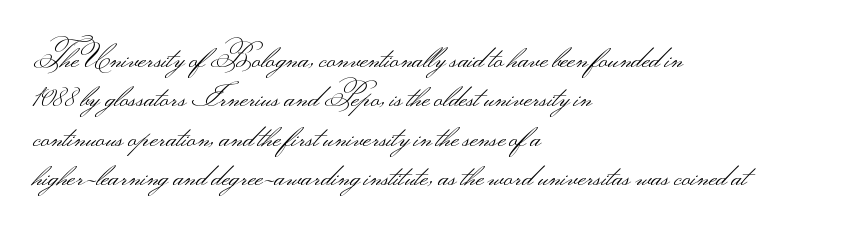
This sample has the flowing, uneven cadence of proportional lettering. Each letter's strokes conclude bluntly, with no projecting serifs. Line beginnings align vertically; line endings do not. Evenly set lines give the paragraph a standard silhouette.
